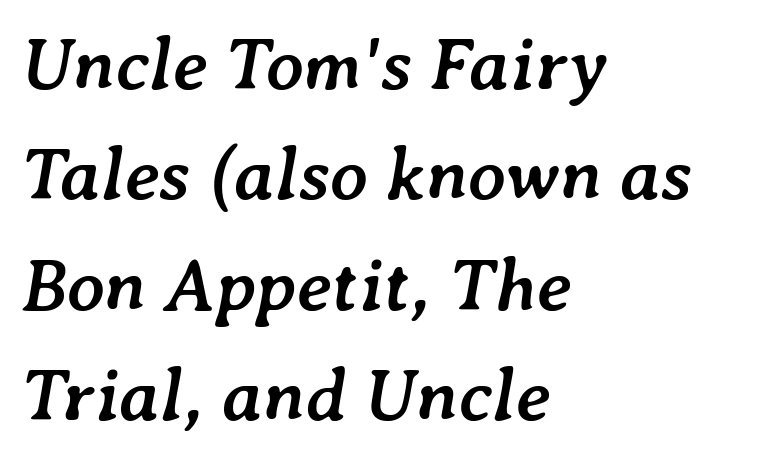
When letters slant like this, we call the style italic. Short note: letters normally spaced. Strong, thick strokes mark this as bold type. The strip under each line holds only bare page. Note the varied advance widths — an 'i' is clearly narrower than an 'm'. Horizontal alignment here is leftward, the default for most running prose.
